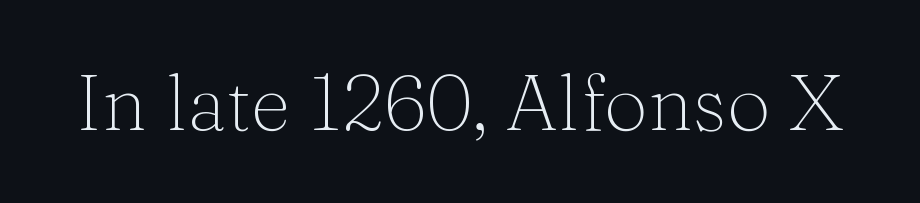
{"serif": "yes", "italic": "no", "bold": "no", "weight": "light", "width": "normal", "stroke_contrast": "medium", "x_height": "medium", "monospaced": "no", "underline": "no", "letter_spacing": "normal", "letter_spacing_em": 0.0, "glyph_px": 78}
